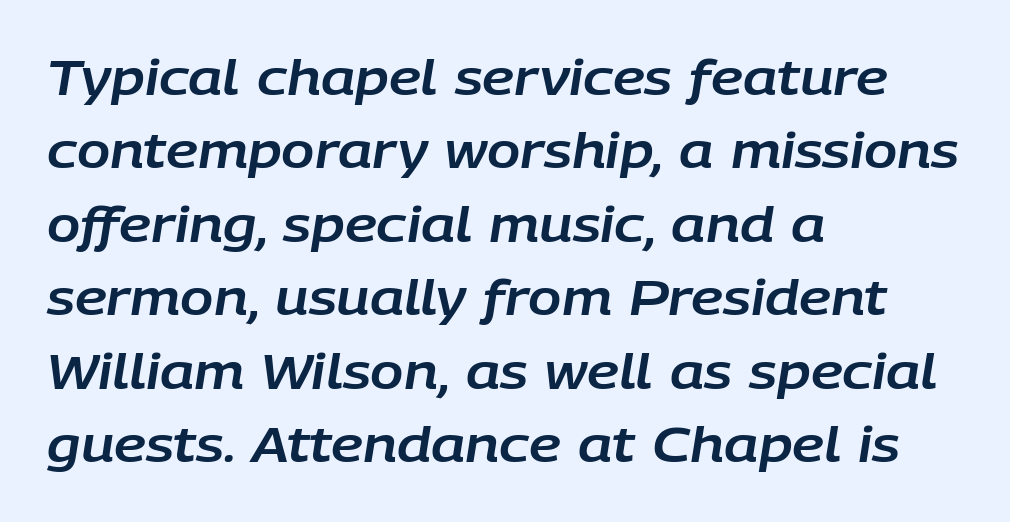
The image shows 49 px text type, italic (leaning right); set left-aligned, normal line spacing (1.5x), normal letter spacing, not underlined; low stroke contrast and a large x-height.
